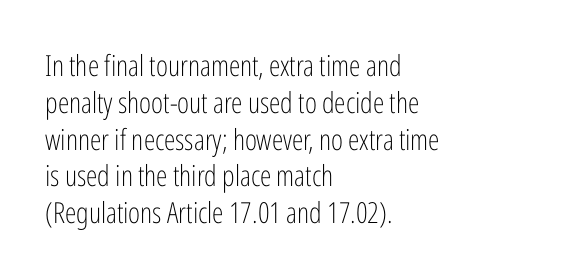
The image shows 29 px light, condensed sans-serif type, upright; set left-aligned, normal line spacing (1.27x), normal letter spacing, not underlined; low stroke contrast and a medium x-height.
